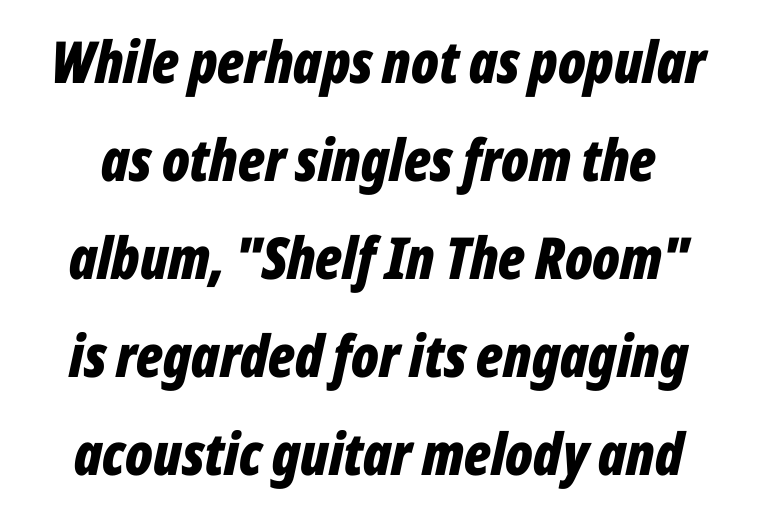
Q: Is the text bold? A: Yes.
Q: Is the text italic (slanted)? A: Yes, it leans right by about 12 degrees.
Q: Is the text underlined? A: No.
Q: Is the spacing between letters normal or unusually wide? A: Normal.
Q: Is the spacing between lines tight, normal or loose? A: Normal.
Q: Width (condensed, normal, or wide)? A: Condensed.
Q: Stroke contrast? A: Low.
Q: x-height? A: Medium.
Q: Monospaced? A: No.
